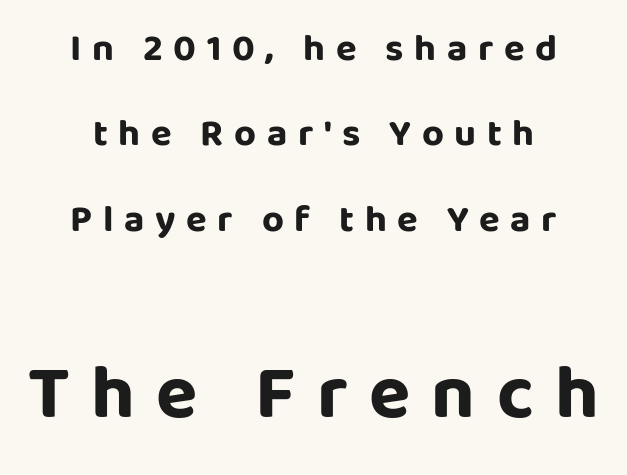
The image shows 76 px bold sans-serif type, upright; set centered, loose line spacing (2.25x), unusually wide letter spacing (+0.28 em), not underlined; the second (bottom) block is 2.0x larger; low stroke contrast and a large x-height.
